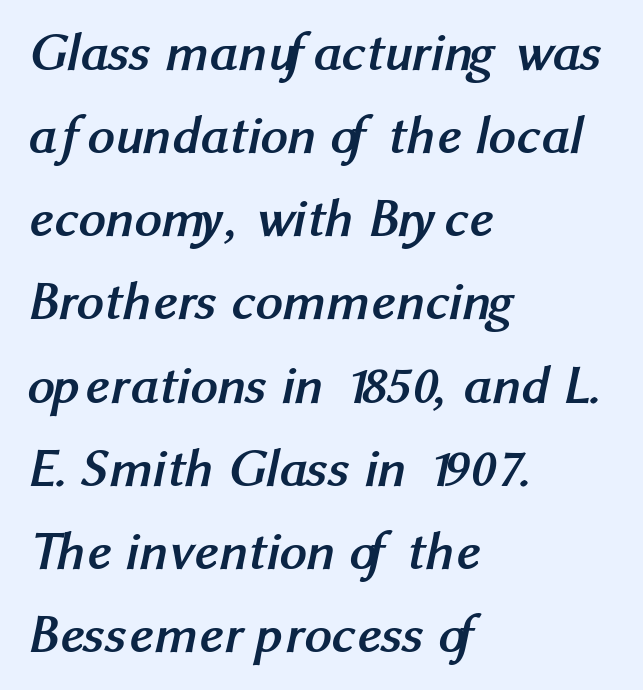
The image shows 54 px semibold sans-serif type; set left-aligned, normal line spacing (1.54x), normal letter spacing, not underlined; medium stroke contrast and a medium x-height.
